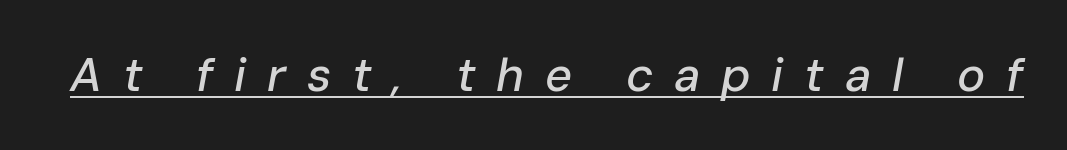
Q: Is the text italic (slanted)? A: Yes, it leans right by about 10 degrees.
Q: Is the text underlined? A: Yes.
Q: Is the spacing between letters normal or unusually wide? A: Unusually wide.
Q: Width (condensed, normal, or wide)? A: Normal.
Q: Stroke contrast? A: Low.
Q: x-height? A: Medium.
Q: Monospaced? A: No.
